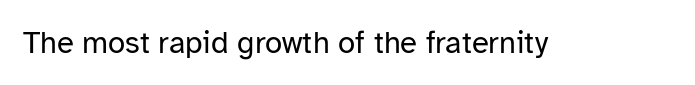
Q: Is the text bold? A: No.
Q: Is the text italic (slanted)? A: No, it is upright.
Q: Is the typeface a serif or a sans-serif typeface? A: Sans-serif.
Q: Is the text underlined? A: No.
Q: Is the spacing between letters normal or unusually wide? A: Normal.
Q: Width (condensed, normal, or wide)? A: Normal.
Q: Stroke contrast? A: Low.
Q: x-height? A: Medium.
Q: Monospaced? A: No.
